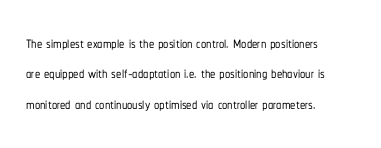
Q: Is the text italic (slanted)? A: No, it is upright.
Q: Is the text underlined? A: No.
Q: How is the paragraph aligned? A: Left-aligned.
Q: Is the spacing between letters normal or unusually wide? A: Normal.
Q: Is the spacing between lines tight, normal or loose? A: Normal.
